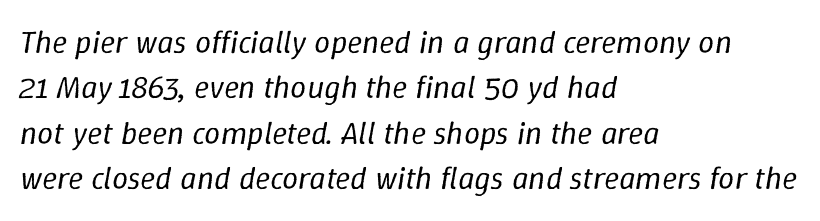
{"italic": "yes", "lean": "right", "slant_degrees": 9, "bold": "no", "weight": "regular", "width": "normal", "stroke_contrast": "low", "x_height": "medium", "monospaced": "no", "underline": "no", "align": "left", "line_spacing": "normal", "line_spacing_ratio": 1.42, "letter_spacing": "normal", "letter_spacing_em": 0.0, "glyph_px": 32}
